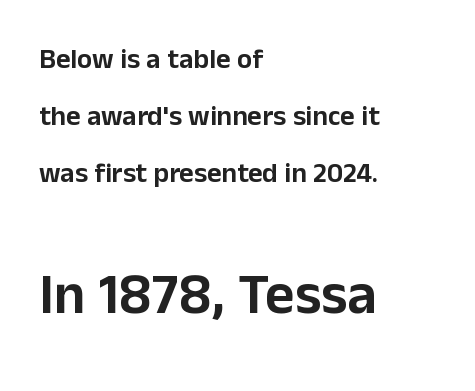
{"serif": "no", "italic": "no", "width": "normal", "stroke_contrast": "low", "x_height": "medium", "monospaced": "no", "underline": "no", "align": "left", "line_spacing": "loose", "line_spacing_ratio": 2.03, "letter_spacing": "normal", "letter_spacing_em": 0.0, "larger_block": "second", "size_ratio": 2.04, "glyph_px": 57}
